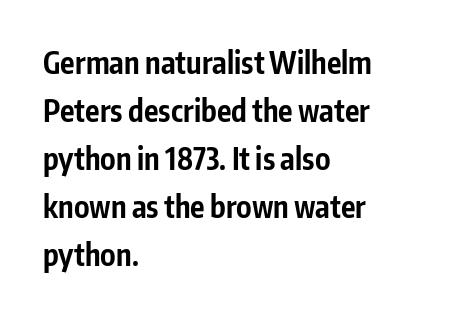
Q: Is the text bold? A: Yes.
Q: Is the text italic (slanted)? A: No, it is upright.
Q: Is the typeface a serif or a sans-serif typeface? A: Sans-serif.
Q: Is the text underlined? A: No.
Q: How is the paragraph aligned? A: Left-aligned.
Q: Is the spacing between letters normal or unusually wide? A: Normal.
Q: Is the spacing between lines tight, normal or loose? A: Normal.
Q: Width (condensed, normal, or wide)? A: Condensed.
Q: Stroke contrast? A: Low.
Q: x-height? A: Medium.
Q: Monospaced? A: No.
